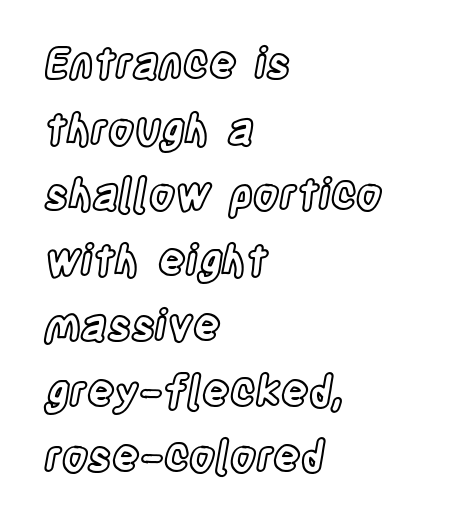
The image shows 42 px condensed type; set left-aligned, normal line spacing (1.56x), normal letter spacing, not underlined; a large x-height.
